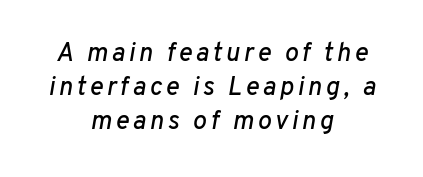
The image shows 26 px text type, italic (leaning right); set centered, normal line spacing (1.3x), not underlined.
